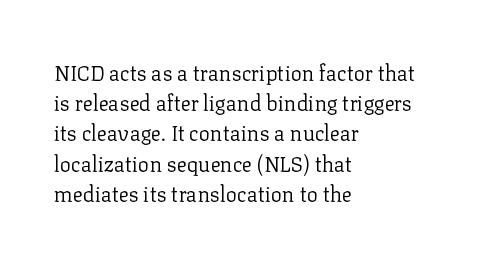
The image shows 21 px text type, upright; set left-aligned, normal line spacing (1.44x), normal letter spacing, not underlined.
